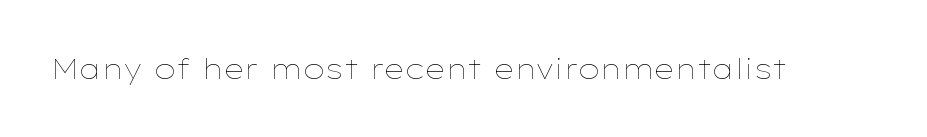
Weight: not bold — regular or lighter. Tracking value appears to be zero — textbook default spacing. The passage shown is typed in a proportional face where columns would drift. Letters rest on an invisible, unmarked baseline. Posture: straight, roman, zero tilt.
